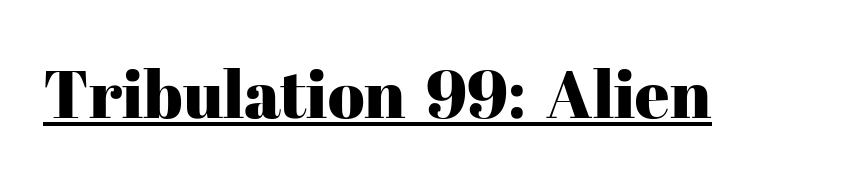
{"serif": "yes", "italic": "no", "width": "normal", "stroke_contrast": "high", "x_height": "medium", "monospaced": "no", "underline": "yes", "letter_spacing": "normal", "letter_spacing_em": 0.0, "glyph_px": 67}
